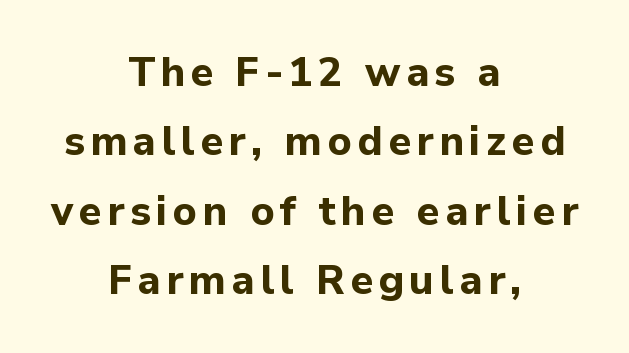
The image shows 41 px bold sans-serif type, upright; set centered, normal line spacing (1.69x), not underlined; low stroke contrast and a medium x-height.
